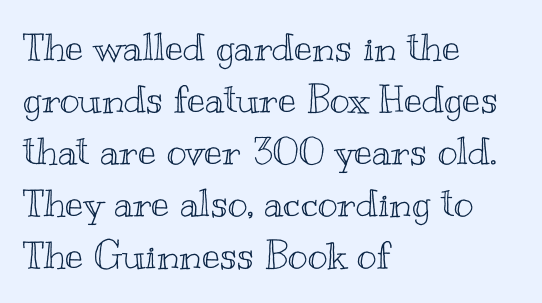
The image shows 38 px wide type, upright; set left-aligned, normal line spacing (1.37x), normal letter spacing, not underlined; a small x-height.
